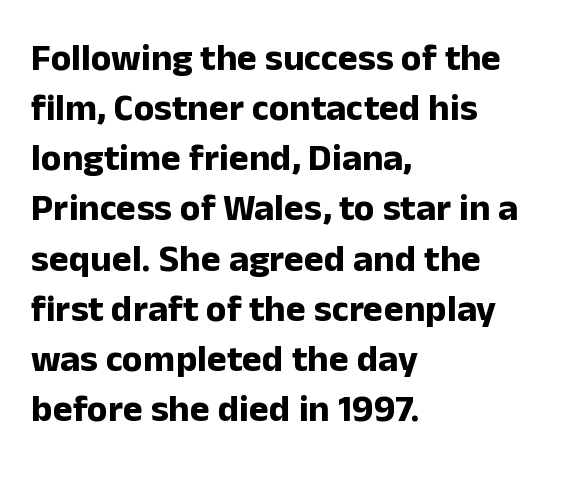
The image shows 38 px bold sans-serif type, upright; set left-aligned, normal line spacing (1.32x), normal letter spacing, not underlined; low stroke contrast and a medium x-height.
